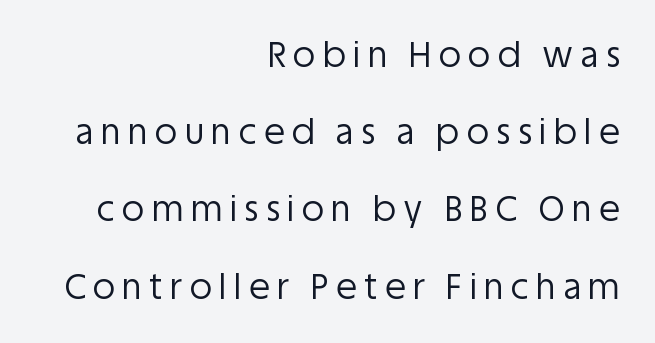
{"serif": "no", "italic": "no", "bold": "no", "weight": "regular", "width": "normal", "stroke_contrast": "low", "x_height": "large", "monospaced": "no", "underline": "no", "align": "right", "line_spacing": "loose", "line_spacing_ratio": 2.27, "letter_spacing": "wide", "letter_spacing_em": 0.22, "glyph_px": 34}
